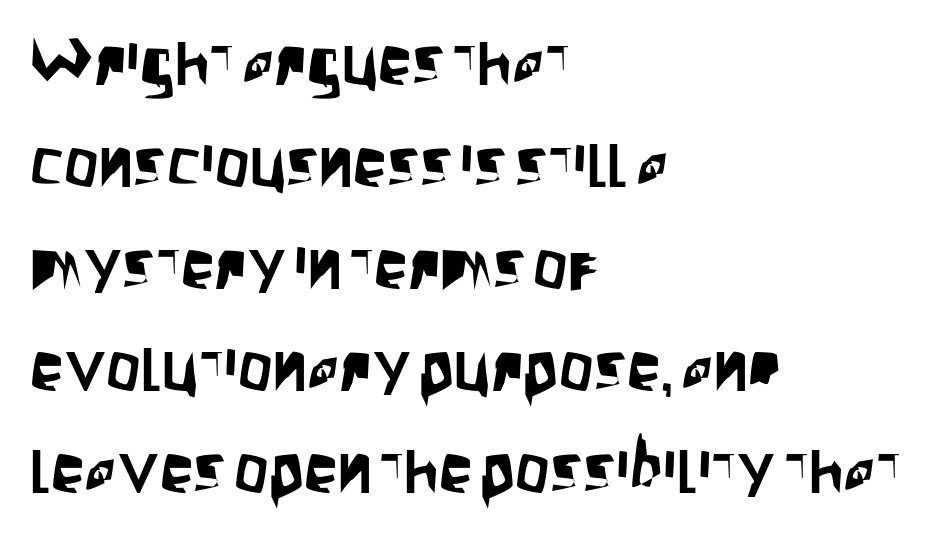
Any mark beneath the type? The region is blank. Default kerning and tracking; the words read as compact shapes. Note the varied advance widths — an 'i' is clearly narrower than an 'm'. Type style note: lacks serifs. Ascenders rise straight up at ninety degrees.
